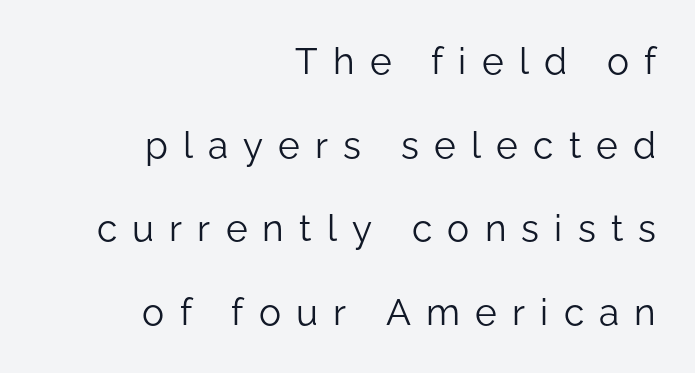
The image shows 37 px light sans-serif type, upright; set right-aligned, loose line spacing (2.26x), unusually wide letter spacing (+0.41 em), not underlined; low stroke contrast and a medium x-height.
